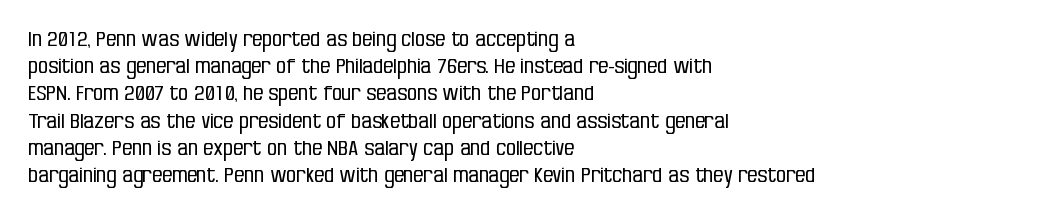
Q: Is the text bold? A: No.
Q: Is the text italic (slanted)? A: No, it is upright.
Q: Is the text underlined? A: No.
Q: How is the paragraph aligned? A: Left-aligned.
Q: Is the spacing between letters normal or unusually wide? A: Normal.
Q: Is the spacing between lines tight, normal or loose? A: Normal.
